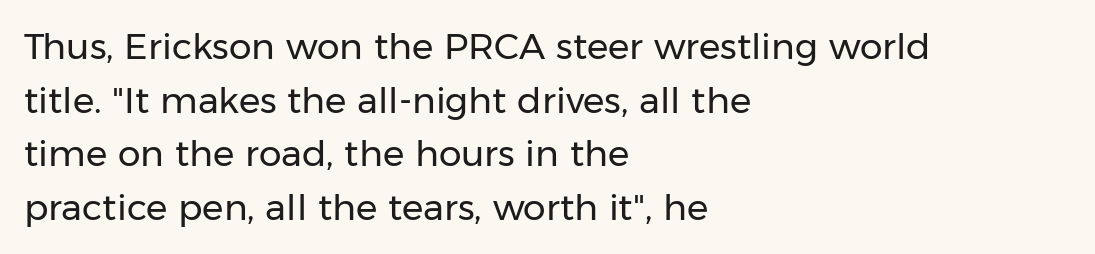
The image shows 36 px regular-weight sans-serif type, upright; set left-aligned, normal line spacing (1.49x), normal letter spacing, not underlined; low stroke contrast and a medium x-height.
